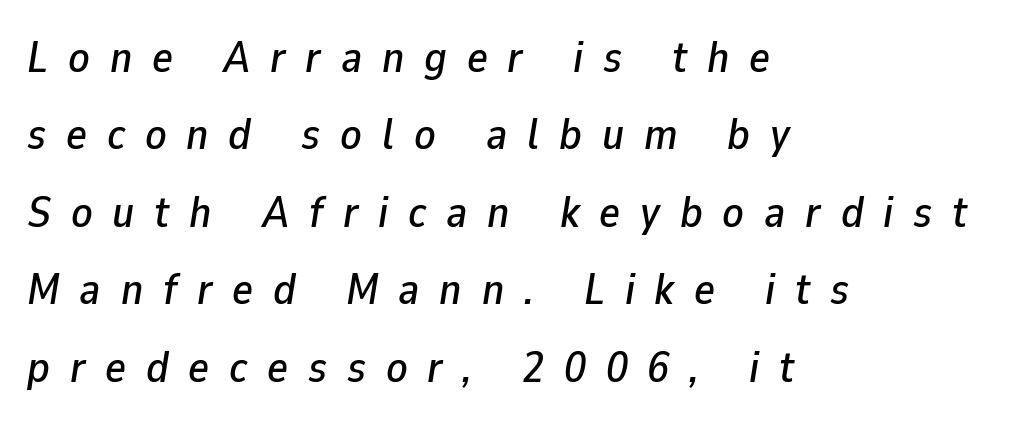
{"italic": "yes", "lean": "right", "slant_degrees": 9, "width": "normal", "stroke_contrast": "low", "x_height": "medium", "monospaced": "no", "underline": "no", "align": "left", "line_spacing_ratio": 1.76, "letter_spacing": "wide", "letter_spacing_em": 0.45, "glyph_px": 44}
